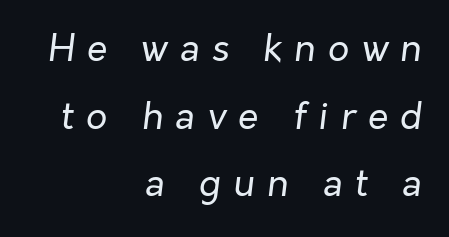
The letterforms sit at book weight or below. The space directly below the letters is spotless. The letters advance in unequal steps, a hallmark of proportional type. The specimen reads as italic at a glance.
